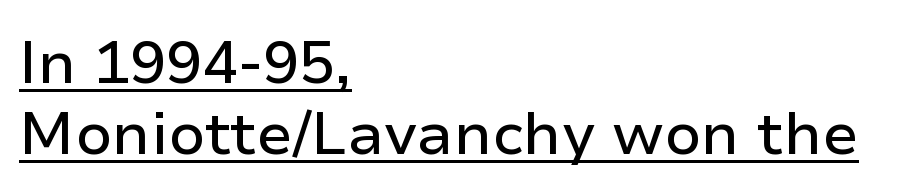
The image shows 60 px sans-serif type, upright; set left-aligned, line spacing 1.19x, normal letter spacing, underlined; low stroke contrast and a medium x-height.
